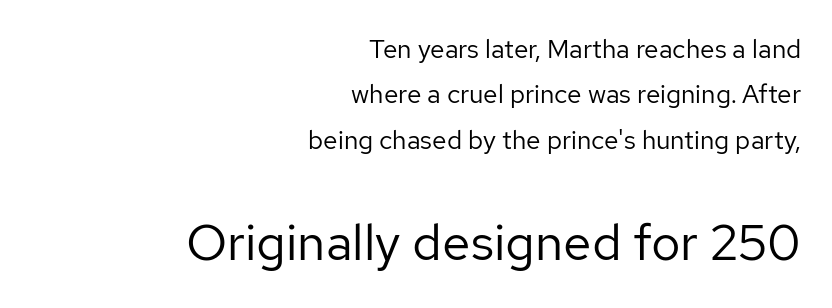
Q: Is the text bold? A: No.
Q: Is the text italic (slanted)? A: No, it is upright.
Q: Is the typeface a serif or a sans-serif typeface? A: Sans-serif.
Q: Is the text underlined? A: No.
Q: How is the paragraph aligned? A: Right-aligned.
Q: Is the spacing between letters normal or unusually wide? A: Normal.
Q: Which block of text is set in a larger size, the first (top) or the second (bottom)? A: The second (bottom) one.
Q: Width (condensed, normal, or wide)? A: Normal.
Q: Stroke contrast? A: Low.
Q: x-height? A: Medium.
Q: Monospaced? A: No.
